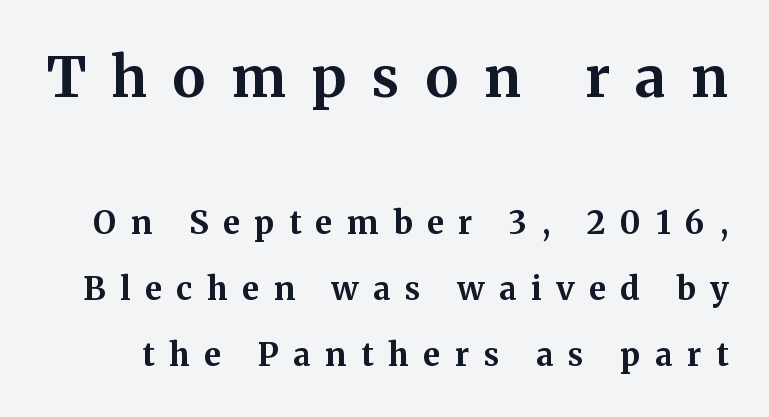
The image shows 56 px bold serif type, upright; set loose line spacing (2.07x), unusually wide letter spacing (+0.46 em), not underlined; the first (top) block is 1.75x larger; medium stroke contrast and a medium x-height.
